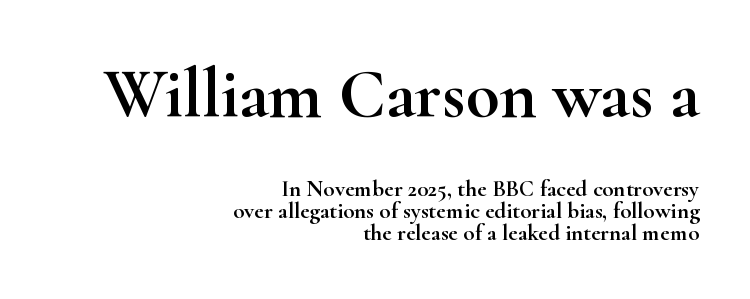
{"serif": "yes", "italic": "no", "width": "wide", "stroke_contrast": "high", "x_height": "small", "monospaced": "no", "underline": "no", "align": "right", "line_spacing": "tight", "line_spacing_ratio": 0.96, "letter_spacing": "normal", "letter_spacing_em": 0.0, "larger_block": "first", "size_ratio": 3.04, "glyph_px": 70}
